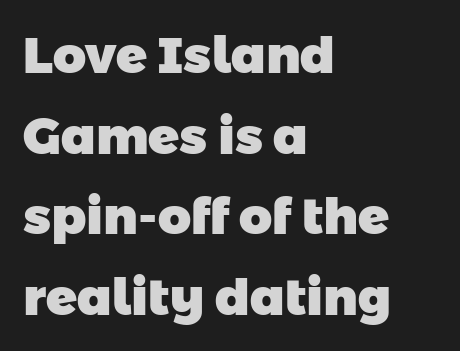
Q: Is the text bold? A: Yes.
Q: Is the typeface a serif or a sans-serif typeface? A: Sans-serif.
Q: Is the text underlined? A: No.
Q: How is the paragraph aligned? A: Left-aligned.
Q: Is the spacing between letters normal or unusually wide? A: Normal.
Q: Is the spacing between lines tight, normal or loose? A: Normal.
Q: Width (condensed, normal, or wide)? A: Normal.
Q: Stroke contrast? A: Low.
Q: x-height? A: Medium.
Q: Monospaced? A: No.
